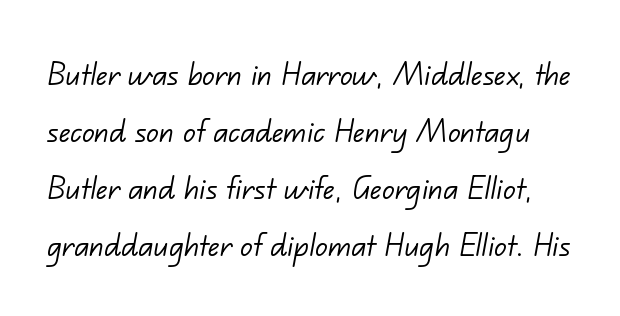
{"serif": "no", "bold": "no", "weight": "light", "width": "normal", "stroke_contrast": "low", "x_height": "small", "monospaced": "no", "underline": "no", "line_spacing": "normal", "line_spacing_ratio": 1.5, "letter_spacing": "normal", "letter_spacing_em": 0.0, "glyph_px": 38}
